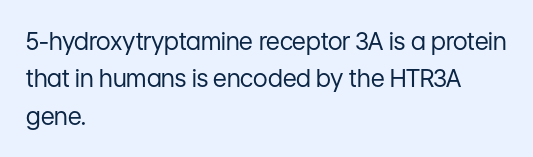
{"italic": "no", "bold": "no", "underline": "no", "align": "left", "line_spacing": "normal", "line_spacing_ratio": 1.56, "letter_spacing": "normal", "letter_spacing_em": 0.0, "glyph_px": 24}
